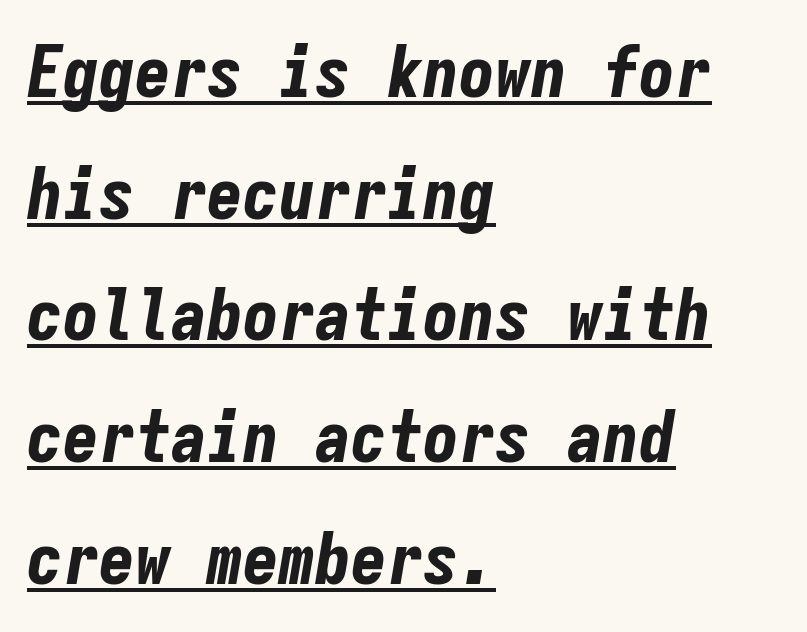
{"italic": "yes", "lean": "right", "slant_degrees": 9, "bold": "yes", "weight": "bold", "width": "condensed", "stroke_contrast": "low", "x_height": "medium", "monospaced": "yes", "underline": "yes", "align": "left", "line_spacing": "normal", "line_spacing_ratio": 1.69, "letter_spacing": "normal", "letter_spacing_em": 0.0, "glyph_px": 72}
